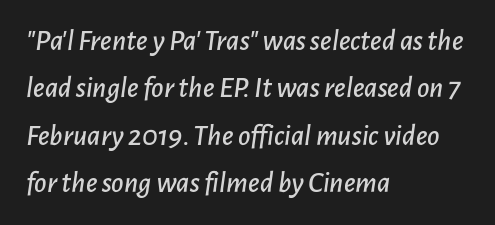
Whoever set this chose a conventional vertical rhythm. The letterforms sit shoulder to shoulder at normal distance. Every character sits at an angle, as italics do. Do the characters align in a grid? No, the font is proportional.
